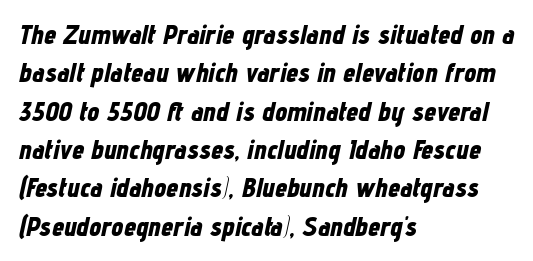
The designer left line spacing at the default. The rendering applies a slant to the glyphs. Strokes here are thick enough to call this a true bold. Is the block centered? No — it sits flush against the left margin.
